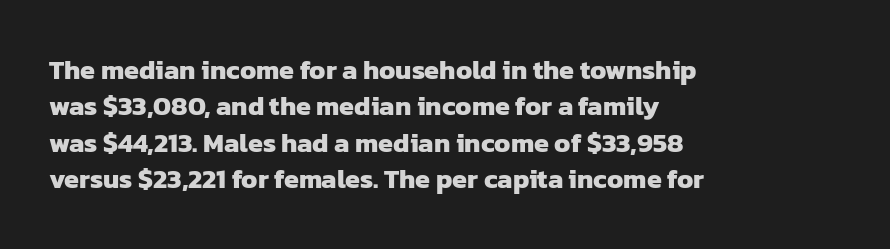
Quick note: interline space is typical. Quick note: underline off. If you drew a ruler down the left edge, every line would touch it. How are the letters spaced? Ordinarily, with no added tracking. Weight: bold.
